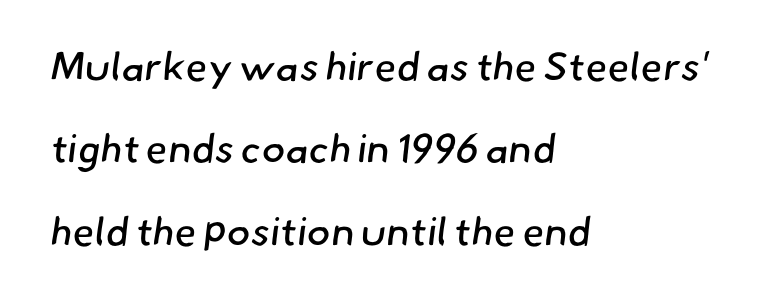
Q: Is the text bold? A: No.
Q: Is the typeface a serif or a sans-serif typeface? A: Sans-serif.
Q: Is the text underlined? A: No.
Q: How is the paragraph aligned? A: Left-aligned.
Q: Is the spacing between letters normal or unusually wide? A: Normal.
Q: Is the spacing between lines tight, normal or loose? A: Loose.
Q: Width (condensed, normal, or wide)? A: Normal.
Q: Stroke contrast? A: Low.
Q: x-height? A: Small.
Q: Monospaced? A: No.
